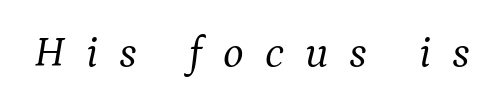
{"serif": "yes", "italic": "yes", "lean": "right", "slant_degrees": 9, "bold": "no", "weight": "light", "width": "normal", "stroke_contrast": "medium", "x_height": "medium", "monospaced": "no", "underline": "no", "letter_spacing": "wide", "letter_spacing_em": 0.48, "glyph_px": 44}
